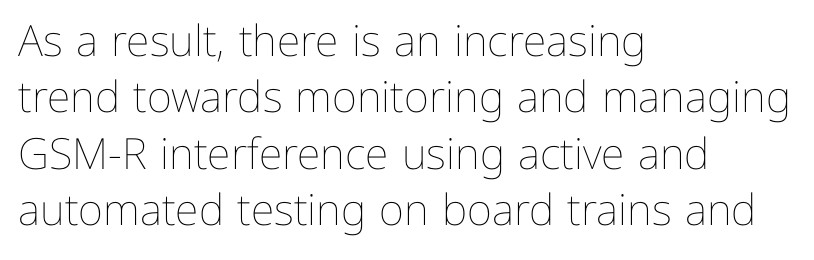
Q: Is the text bold? A: No.
Q: Is the text italic (slanted)? A: No, it is upright.
Q: Is the text underlined? A: No.
Q: How is the paragraph aligned? A: Left-aligned.
Q: Is the spacing between letters normal or unusually wide? A: Normal.
Q: Is the spacing between lines tight, normal or loose? A: Normal.
Q: Width (condensed, normal, or wide)? A: Normal.
Q: Stroke contrast? A: Low.
Q: x-height? A: Medium.
Q: Monospaced? A: No.
